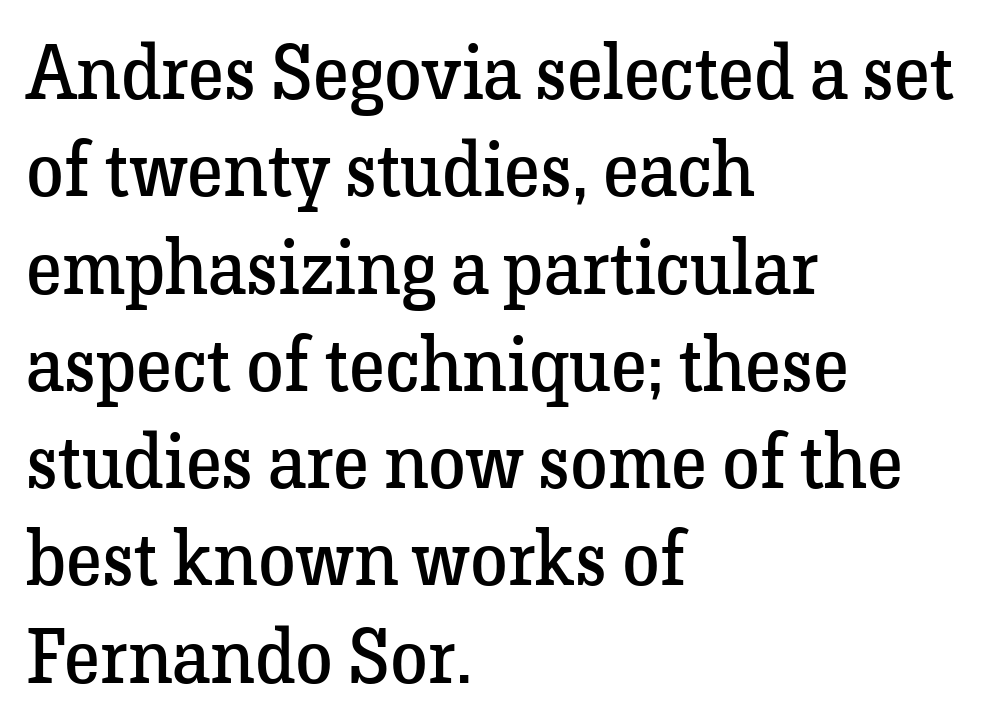
The passage shown is typed in a proportional face where columns would drift. Nobody touched the tracking dial on this one. No letter is thick-stroked: the sample isn't bold. Baseline-to-baseline distance is the conventional proportion of letter height.
